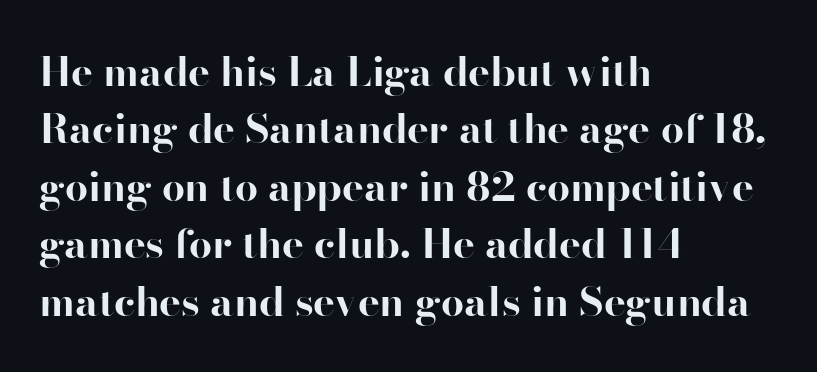
Q: Is the text bold? A: Yes.
Q: Is the text italic (slanted)? A: No, it is upright.
Q: Is the typeface a serif or a sans-serif typeface? A: Serif.
Q: Is the text underlined? A: No.
Q: How is the paragraph aligned? A: Left-aligned.
Q: Is the spacing between letters normal or unusually wide? A: Normal.
Q: Is the spacing between lines tight, normal or loose? A: Normal.
Q: Width (condensed, normal, or wide)? A: Normal.
Q: Stroke contrast? A: High.
Q: x-height? A: Small.
Q: Monospaced? A: No.
